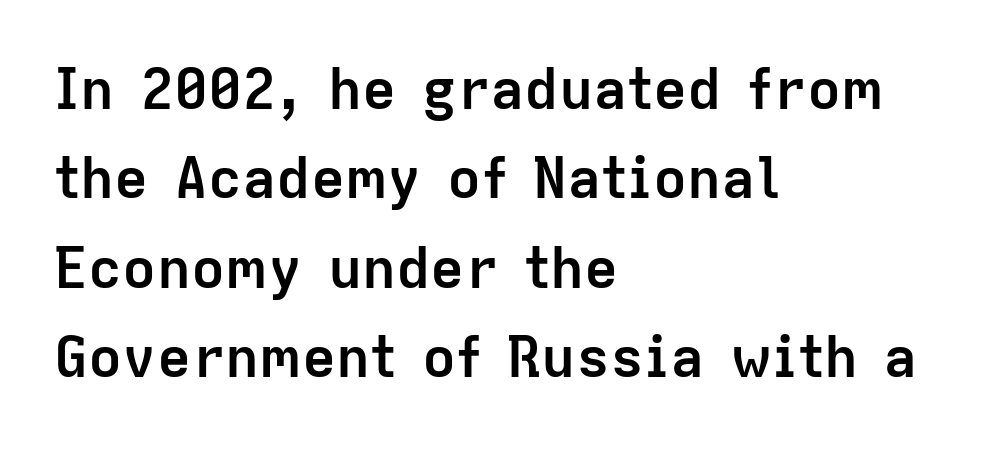
{"serif": "no", "italic": "no", "bold": "yes", "weight": "semibold", "width": "normal", "stroke_contrast": "low", "x_height": "medium", "monospaced": "no", "underline": "no", "align": "left", "line_spacing": "normal", "line_spacing_ratio": 1.57, "letter_spacing": "normal", "letter_spacing_em": 0.0, "glyph_px": 57}
